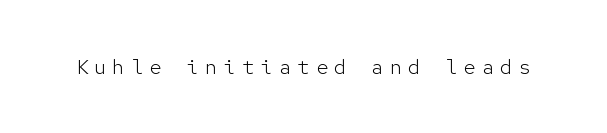
The specimen reads as upright at a glance. The baseline area is clear. No heavy texture on the line: the type isn't bold. The tracking jumps out immediately: characters are airy and widely separated.
